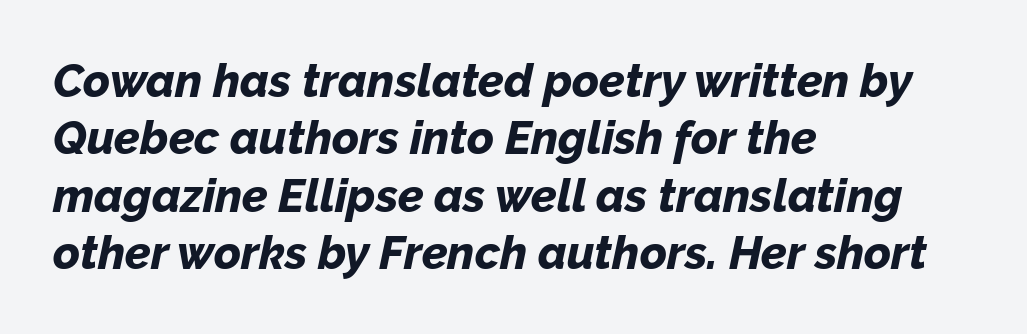
The image shows 46 px bold type, italic (leaning right); set left-aligned, normal line spacing (1.25x), normal letter spacing, not underlined; low stroke contrast and a medium x-height.
